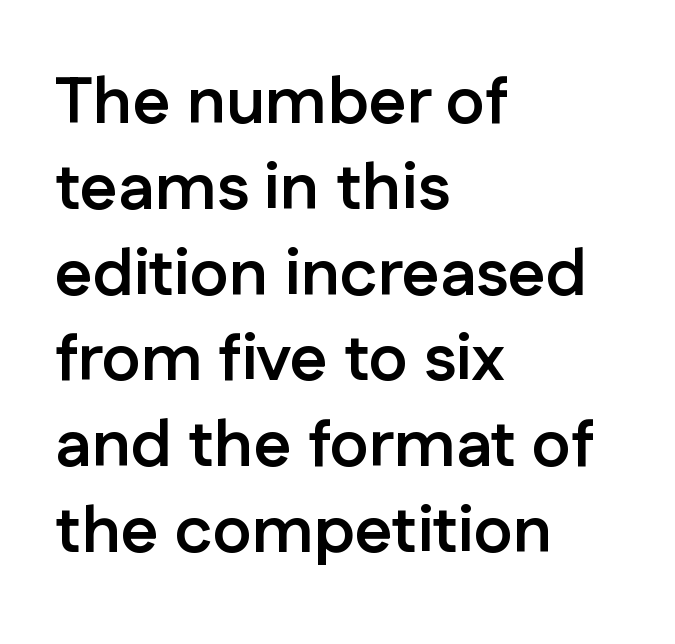
{"serif": "no", "italic": "no", "bold": "yes", "weight": "semibold", "width": "normal", "stroke_contrast": "low", "x_height": "medium", "monospaced": "no", "underline": "no", "align": "left", "line_spacing": "normal", "line_spacing_ratio": 1.3, "letter_spacing": "normal", "letter_spacing_em": 0.0, "glyph_px": 66}
